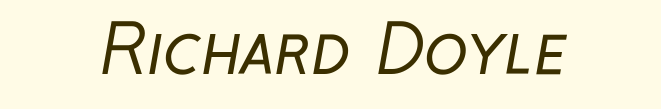
{"serif": "no", "bold": "no", "weight": "regular", "width": "condensed", "stroke_contrast": "low", "x_height": "medium", "monospaced": "no", "underline": "no", "letter_spacing": "normal", "letter_spacing_em": 0.0, "glyph_px": 66}
